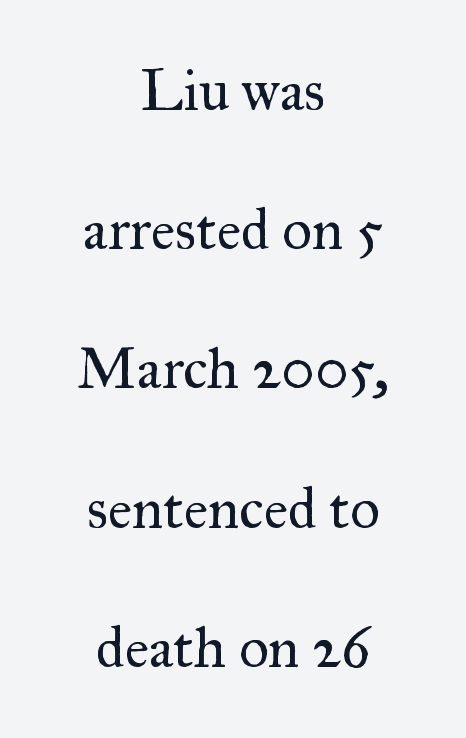
{"serif": "yes", "italic": "no", "bold": "no", "weight": "regular", "width": "normal", "stroke_contrast": "medium", "x_height": "small", "monospaced": "no", "underline": "no", "align": "center", "line_spacing": "loose", "line_spacing_ratio": 2.4, "letter_spacing": "normal", "letter_spacing_em": 0.0, "glyph_px": 58}
